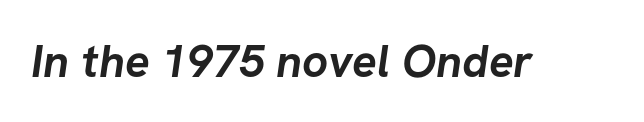
The image shows 46 px semibold sans-serif type; set normal letter spacing, not underlined; low stroke contrast and a medium x-height.
